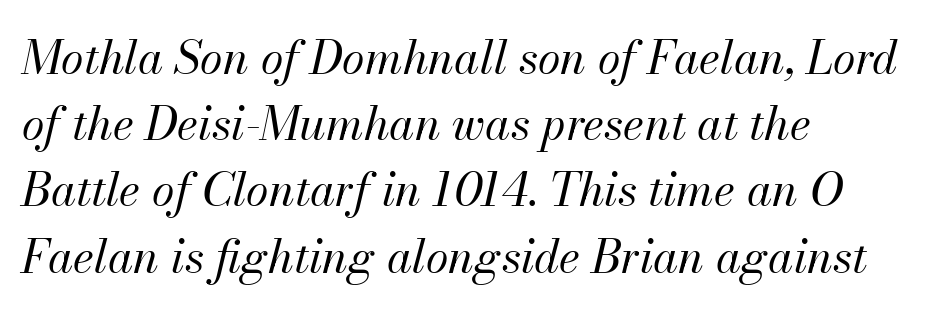
Caption: face not bold, strokes unweighted. Left-aligned paragraph, ragged on the right. The rendering applies a slant to the glyphs. The zone under the glyphs is completely vacant.
